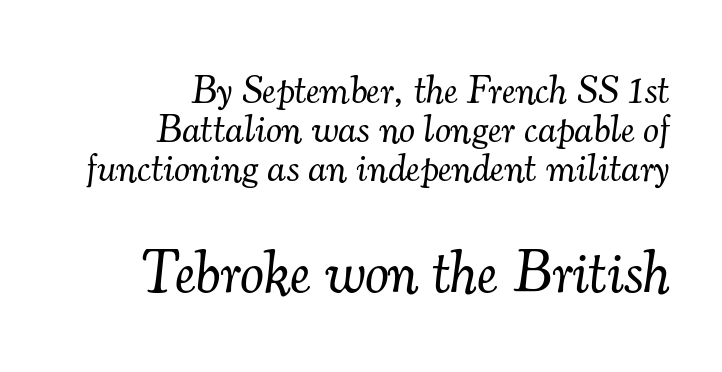
Q: Is the text bold? A: No.
Q: Is the text italic (slanted)? A: Yes, it leans right by about 7 degrees.
Q: Is the typeface a serif or a sans-serif typeface? A: Serif.
Q: Is the text underlined? A: No.
Q: How is the paragraph aligned? A: Right-aligned.
Q: Is the spacing between letters normal or unusually wide? A: Normal.
Q: Is the spacing between lines tight, normal or loose? A: Tight.
Q: Which block of text is set in a larger size, the first (top) or the second (bottom)? A: The second (bottom) one.
Q: Width (condensed, normal, or wide)? A: Normal.
Q: Stroke contrast? A: Medium.
Q: x-height? A: Small.
Q: Monospaced? A: No.
